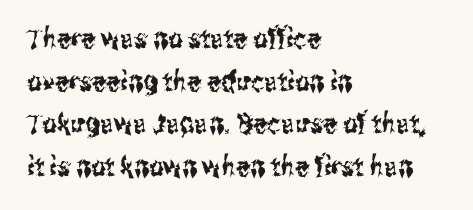
{"serif": "no", "italic": "no", "width": "condensed", "stroke_contrast": "medium", "x_height": "medium", "monospaced": "no", "underline": "no", "align": "left", "line_spacing": "normal", "line_spacing_ratio": 1.52, "letter_spacing": "normal", "letter_spacing_em": 0.0, "glyph_px": 28}
